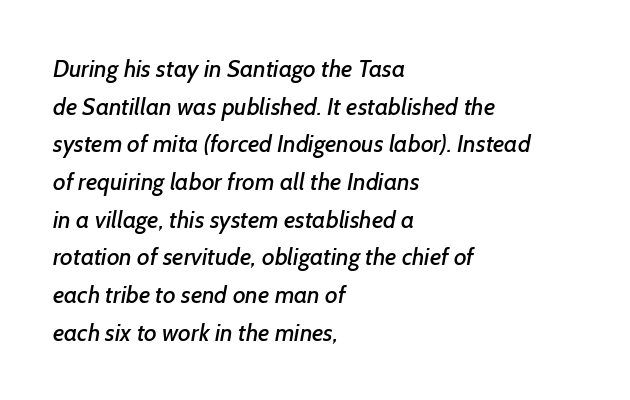
The image shows 24 px text type; set left-aligned, normal line spacing (1.57x), normal letter spacing, not underlined.
